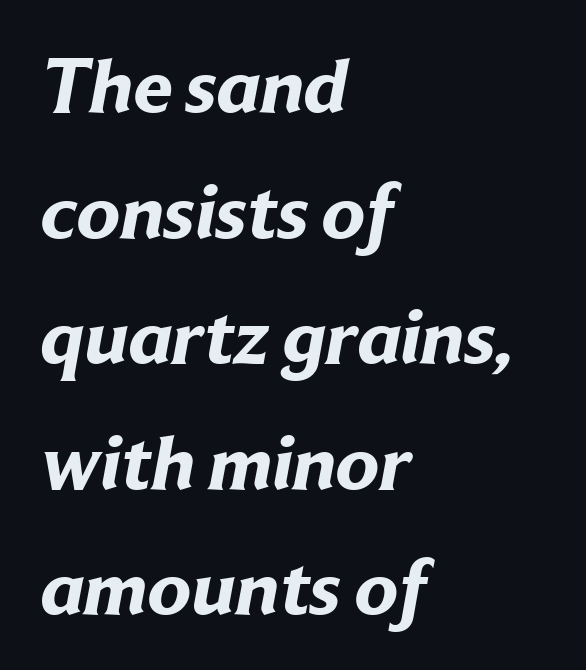
{"serif": "no", "bold": "yes", "weight": "bold", "width": "normal", "stroke_contrast": "low", "x_height": "medium", "monospaced": "no", "underline": "no", "align": "left", "line_spacing": "normal", "line_spacing_ratio": 1.59, "letter_spacing": "normal", "letter_spacing_em": 0.0, "glyph_px": 79}
